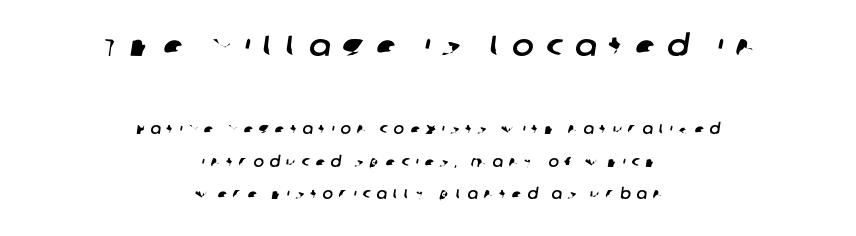
The image shows 29 px sans-serif type; set centered, loose line spacing (2.31x), unusually wide letter spacing (+0.42 em), not underlined; the first (top) block is 2.07x larger; low stroke contrast and a large x-height.
